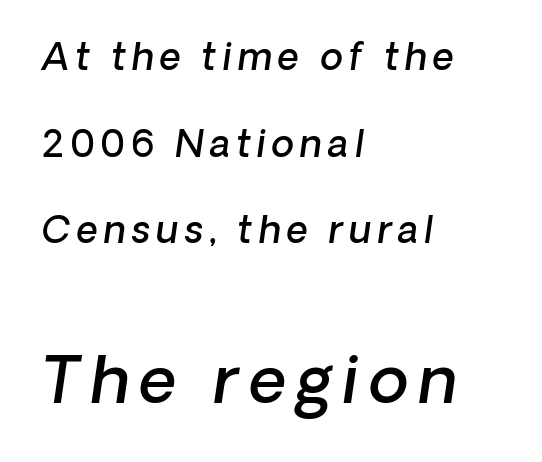
{"italic": "yes", "lean": "right", "slant_degrees": 8, "bold": "semi", "weight": "semibold", "width": "normal", "stroke_contrast": "low", "x_height": "medium", "monospaced": "no", "underline": "no", "align": "left", "line_spacing": "loose", "line_spacing_ratio": 2.34, "larger_block": "second", "size_ratio": 1.76, "glyph_px": 65}
